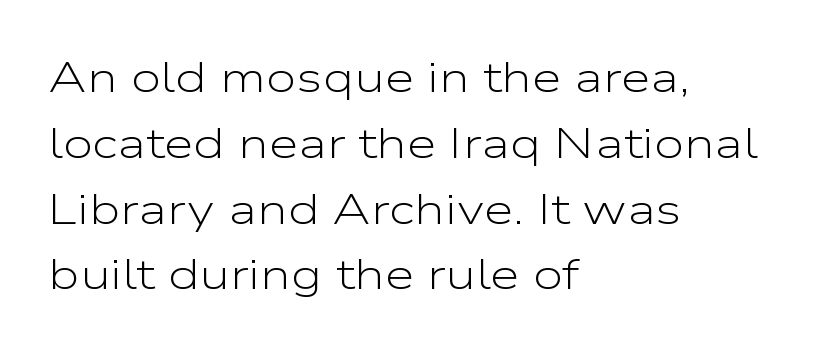
Glance below the letters and you will spot only blank space. Caption: standard tracking, unaltered. Honestly, the row spacing looks completely unremarkable. Counters stay open thanks to moderate or lighter strokes.
